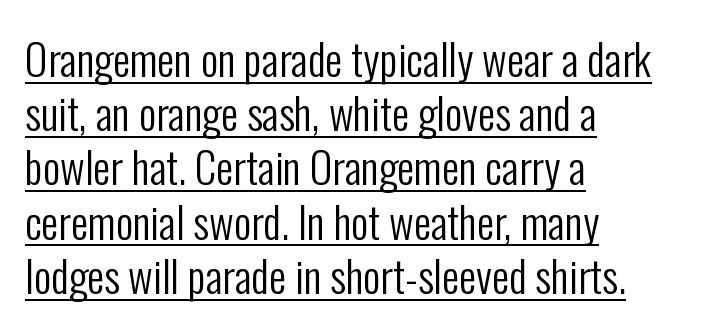
{"serif": "no", "italic": "no", "bold": "no", "weight": "regular", "width": "condensed", "stroke_contrast": "low", "x_height": "medium", "monospaced": "no", "underline": "yes", "align": "left", "line_spacing": "normal", "line_spacing_ratio": 1.26, "letter_spacing": "normal", "letter_spacing_em": 0.0, "glyph_px": 43}
